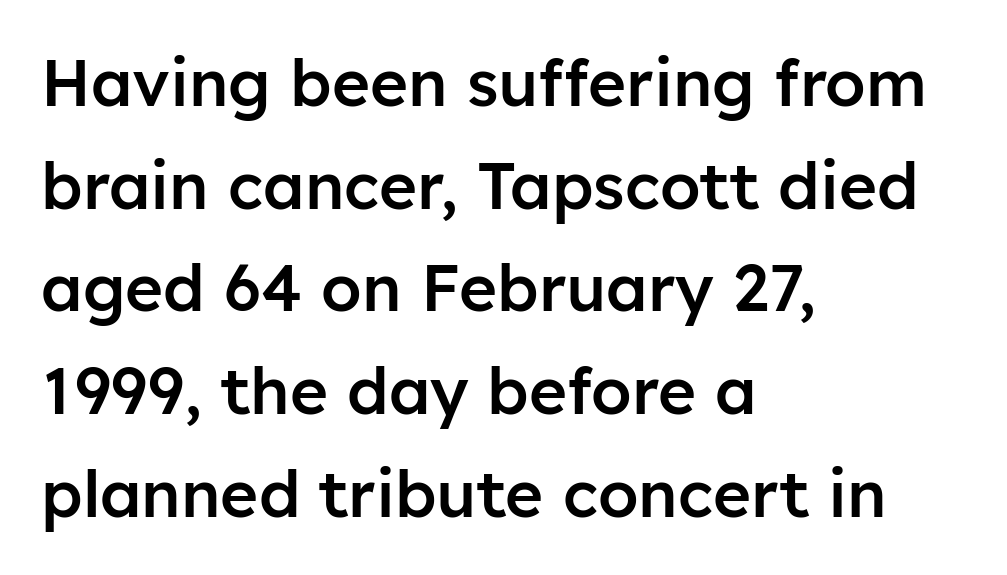
The image shows 65 px semibold sans-serif type, upright; set left-aligned, normal line spacing (1.58x), normal letter spacing, not underlined; low stroke contrast and a medium x-height.
